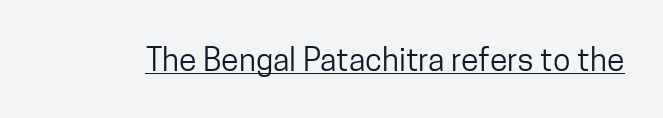
Q: Is the text bold? A: No.
Q: Is the text italic (slanted)? A: No, it is upright.
Q: Is the typeface a serif or a sans-serif typeface? A: Sans-serif.
Q: Is the text underlined? A: Yes.
Q: Is the spacing between letters normal or unusually wide? A: Normal.
Q: Width (condensed, normal, or wide)? A: Condensed.
Q: Stroke contrast? A: Low.
Q: x-height? A: Medium.
Q: Monospaced? A: No.
